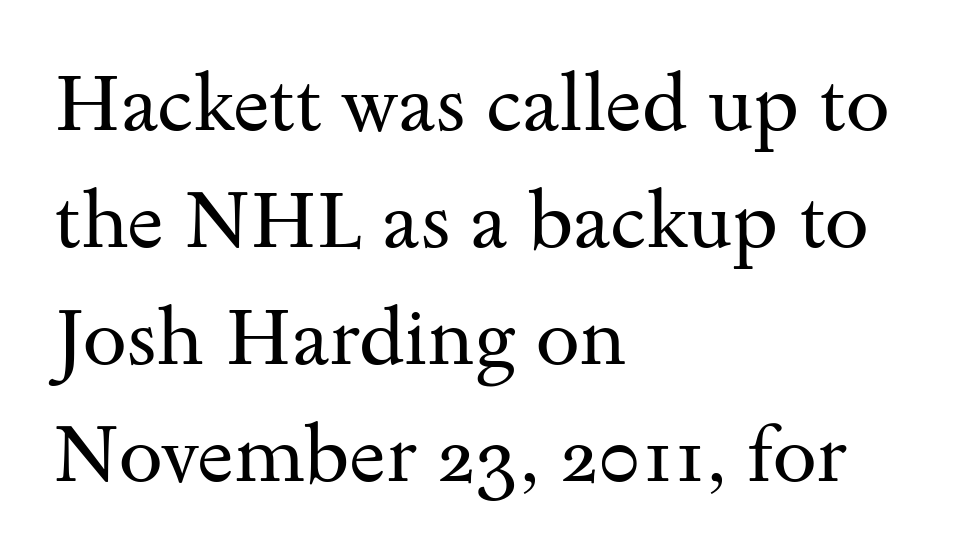
The image shows 79 px regular-weight, wide serif type, upright; set left-aligned, normal line spacing (1.48x), normal letter spacing, not underlined; medium stroke contrast and a small x-height.
